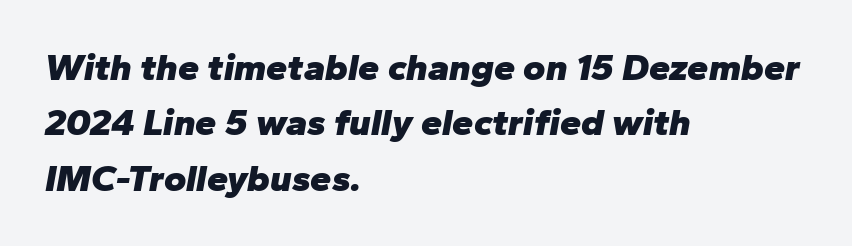
The area under the type is left untouched. Typeset ragged right — the left edge is the straight one. Quick note: italic. This block has exactly the height ordinary leading produces. The face used here is proportionally spaced, like ordinary book or web type. Emphasis by weight is at full strength: bold.
